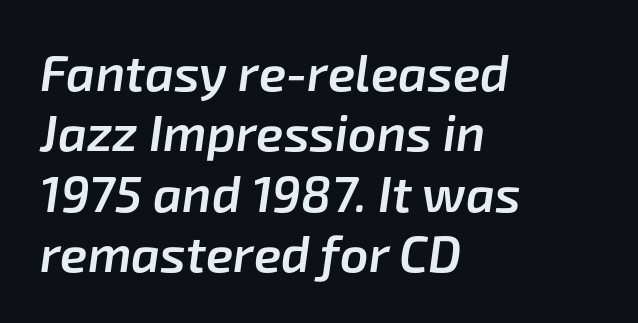
{"italic": "yes", "lean": "right", "slant_degrees": 8, "bold": "semi", "weight": "semibold", "width": "normal", "stroke_contrast": "low", "x_height": "medium", "monospaced": "no", "underline": "no", "align": "left", "line_spacing_ratio": 1.21, "letter_spacing": "normal", "letter_spacing_em": 0.0, "glyph_px": 50}
